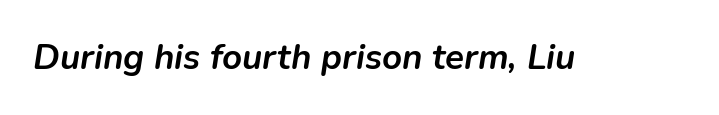
Q: Is the text bold? A: Yes.
Q: Is the text italic (slanted)? A: Yes, it leans right by about 9 degrees.
Q: Is the text underlined? A: No.
Q: Is the spacing between letters normal or unusually wide? A: Normal.
Q: Width (condensed, normal, or wide)? A: Normal.
Q: Stroke contrast? A: Low.
Q: x-height? A: Medium.
Q: Monospaced? A: No.
